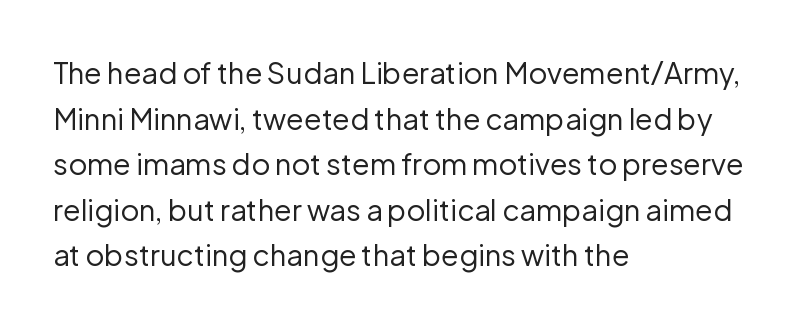
The image shows 29 px regular-weight sans-serif type, upright; set left-aligned, normal line spacing (1.57x), normal letter spacing, not underlined; low stroke contrast and a medium x-height.
